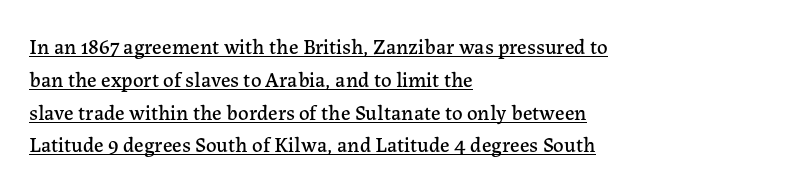
The image shows 21 px text type, upright; set left-aligned, normal line spacing (1.56x), normal letter spacing, underlined.
